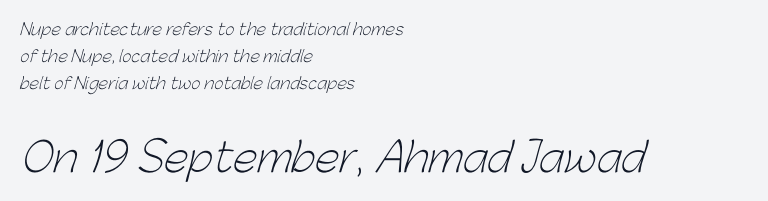
{"serif": "no", "bold": "no", "weight": "light", "width": "normal", "stroke_contrast": "low", "x_height": "medium", "monospaced": "no", "underline": "no", "align": "left", "line_spacing": "normal", "line_spacing_ratio": 1.68, "letter_spacing": "normal", "letter_spacing_em": 0.0, "larger_block": "second", "size_ratio": 2.5, "glyph_px": 40}
